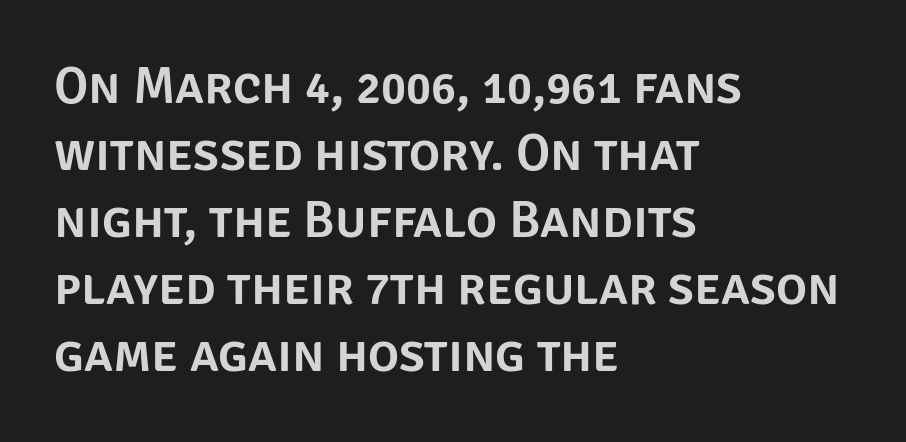
Q: Is the text italic (slanted)? A: No, it is upright.
Q: Is the typeface a serif or a sans-serif typeface? A: Sans-serif.
Q: Is the text underlined? A: No.
Q: How is the paragraph aligned? A: Left-aligned.
Q: Is the spacing between letters normal or unusually wide? A: Normal.
Q: Is the spacing between lines tight, normal or loose? A: Normal.
Q: Width (condensed, normal, or wide)? A: Normal.
Q: Stroke contrast? A: Low.
Q: x-height? A: Large.
Q: Monospaced? A: No.
